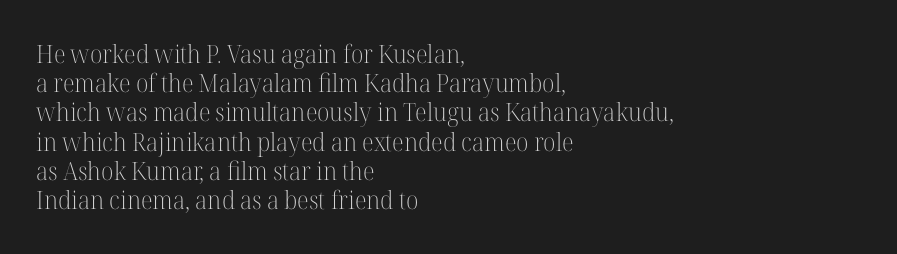
The image shows 25 px text type, upright; set left-aligned, line spacing 1.17x, normal letter spacing, not underlined.
